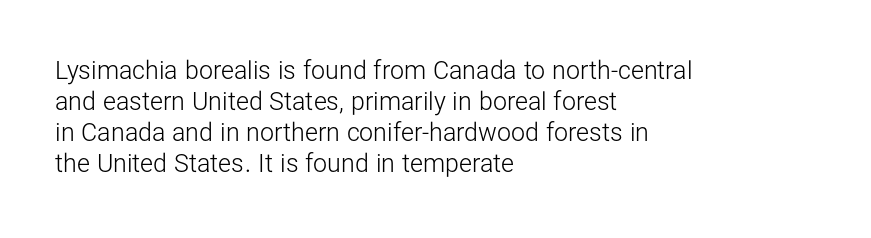
{"italic": "no", "bold": "no", "underline": "no", "align": "left", "line_spacing_ratio": 1.24, "letter_spacing": "normal", "letter_spacing_em": 0.0, "glyph_px": 25}
